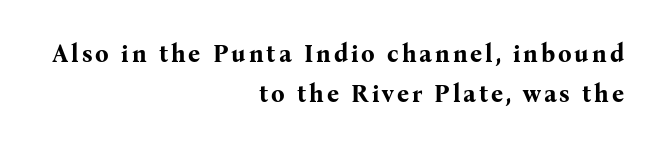
Q: Is the text bold? A: Yes.
Q: Is the text italic (slanted)? A: No, it is upright.
Q: Is the text underlined? A: No.
Q: How is the paragraph aligned? A: Right-aligned.
Q: Is the spacing between lines tight, normal or loose? A: Normal.
